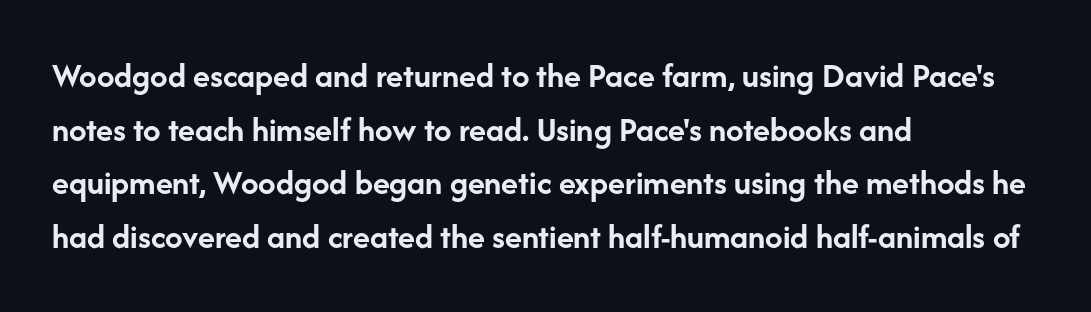
Each letter's strokes conclude bluntly, with no projecting serifs. Each row of text sits above clean, open space. Teacher's note: observe the even left margin — that is flush-left alignment. These lines sit exactly where default settings would place them.
